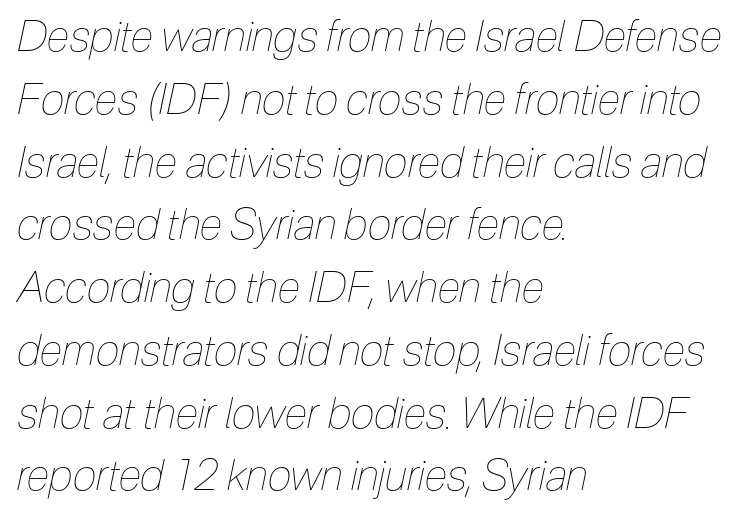
The tracking reads as untouched default to a designer's eye. Note the varied advance widths — an 'i' is clearly narrower than an 'm'. Stroke mass is kept to a normal reading level or below. Every row of glyphs begins at an identical x-position on the left. Unmarked baselines from the first word to the last.
